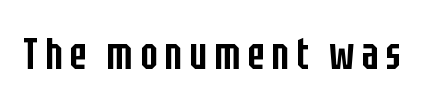
Q: Is the text bold? A: Semi-bold.
Q: Is the text italic (slanted)? A: No, it is upright.
Q: Is the typeface a serif or a sans-serif typeface? A: Sans-serif.
Q: Is the text underlined? A: No.
Q: Width (condensed, normal, or wide)? A: Condensed.
Q: Stroke contrast? A: Low.
Q: x-height? A: Large.
Q: Monospaced? A: No.
